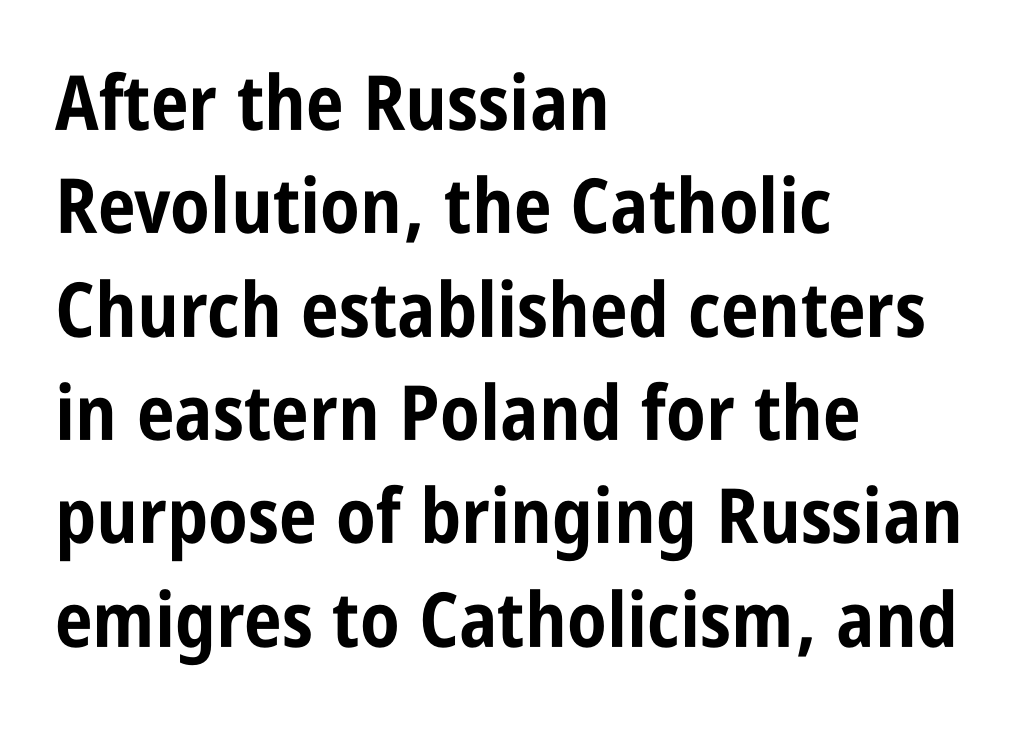
Q: Is the text bold? A: Yes.
Q: Is the text italic (slanted)? A: No, it is upright.
Q: Is the typeface a serif or a sans-serif typeface? A: Sans-serif.
Q: Is the text underlined? A: No.
Q: How is the paragraph aligned? A: Left-aligned.
Q: Is the spacing between letters normal or unusually wide? A: Normal.
Q: Is the spacing between lines tight, normal or loose? A: Normal.
Q: Width (condensed, normal, or wide)? A: Condensed.
Q: Stroke contrast? A: Low.
Q: x-height? A: Large.
Q: Monospaced? A: No.
